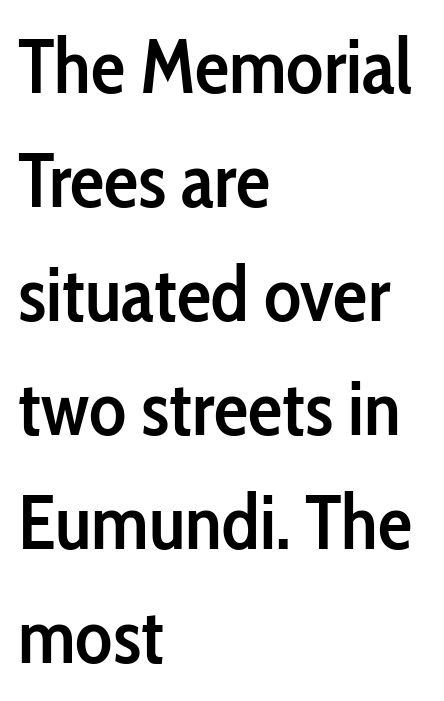
{"serif": "no", "italic": "no", "bold": "semi", "weight": "semibold", "width": "condensed", "stroke_contrast": "low", "x_height": "medium", "monospaced": "no", "underline": "no", "align": "left", "line_spacing": "normal", "line_spacing_ratio": 1.48, "letter_spacing": "normal", "letter_spacing_em": 0.0, "glyph_px": 77}
